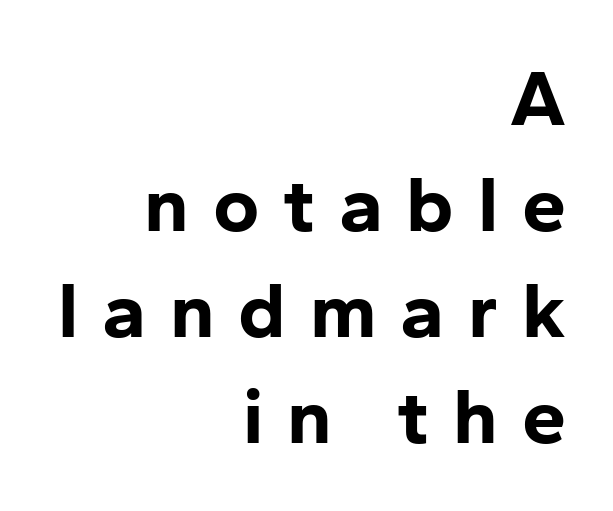
The image shows 79 px bold sans-serif type, upright; set right-aligned, normal line spacing (1.34x), unusually wide letter spacing (+0.3 em), not underlined; low stroke contrast and a medium x-height.
